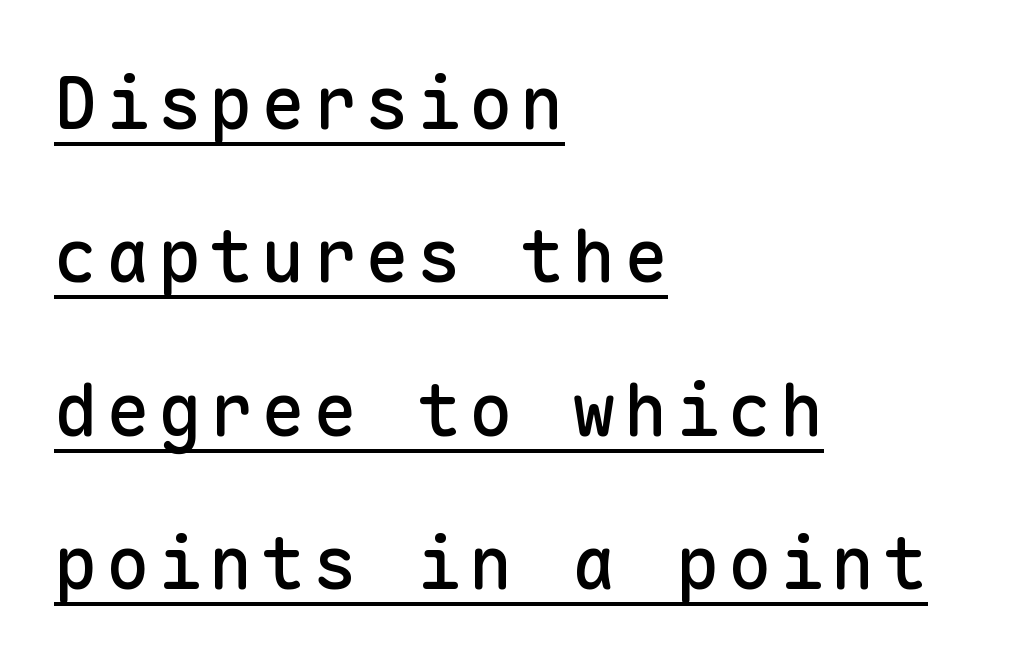
The image shows 73 px sans-serif type, upright, monospaced; set left-aligned, loose line spacing (2.1x), underlined; low stroke contrast and a medium x-height.
